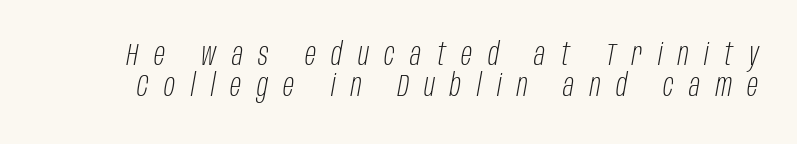
The image shows 32 px light, condensed type, italic (leaning right); set tight line spacing (0.98x), unusually wide letter spacing (+0.49 em), not underlined; low stroke contrast and a large x-height.
